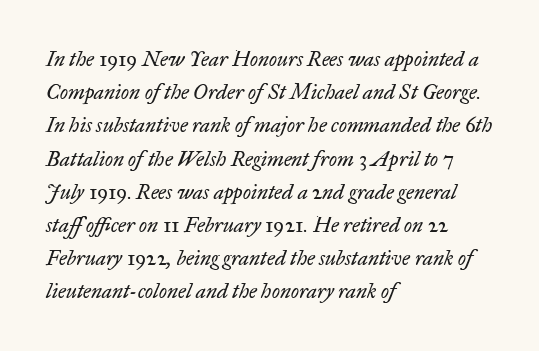
The image shows 21 px text type, italic (leaning right); set left-aligned, normal line spacing (1.58x), normal letter spacing, not underlined.
